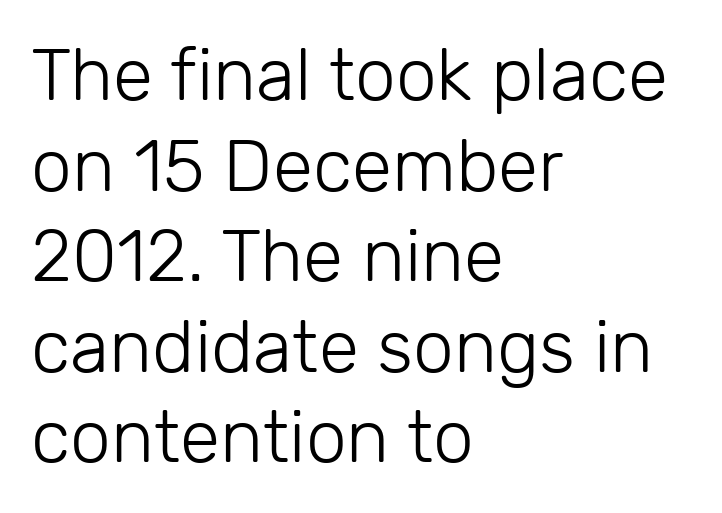
Q: Is the text bold? A: No.
Q: Is the text italic (slanted)? A: No, it is upright.
Q: Is the typeface a serif or a sans-serif typeface? A: Sans-serif.
Q: Is the text underlined? A: No.
Q: How is the paragraph aligned? A: Left-aligned.
Q: Is the spacing between letters normal or unusually wide? A: Normal.
Q: Width (condensed, normal, or wide)? A: Normal.
Q: Stroke contrast? A: Low.
Q: x-height? A: Medium.
Q: Monospaced? A: No.
